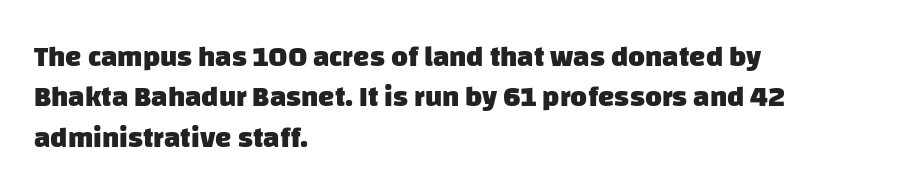
Q: Is the text bold? A: Yes.
Q: Is the typeface a serif or a sans-serif typeface? A: Sans-serif.
Q: Is the text underlined? A: No.
Q: How is the paragraph aligned? A: Left-aligned.
Q: Is the spacing between letters normal or unusually wide? A: Normal.
Q: Is the spacing between lines tight, normal or loose? A: Normal.
Q: Width (condensed, normal, or wide)? A: Normal.
Q: Stroke contrast? A: Low.
Q: x-height? A: Large.
Q: Monospaced? A: No.
